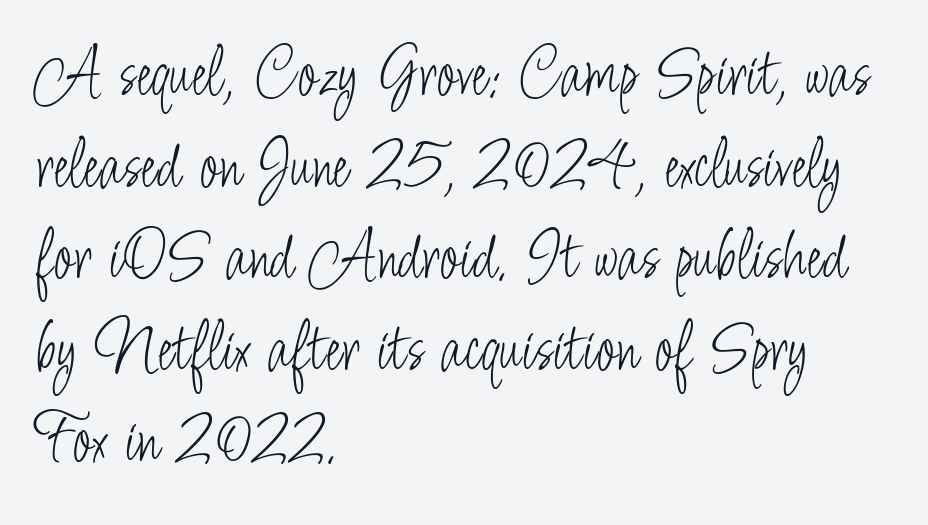
{"serif": "no", "bold": "no", "weight": "light", "width": "condensed", "stroke_contrast": "low", "x_height": "small", "monospaced": "no", "underline": "no", "align": "left", "line_spacing": "normal", "line_spacing_ratio": 1.29, "letter_spacing": "normal", "letter_spacing_em": 0.0, "glyph_px": 71}
